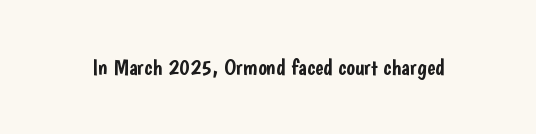
{"italic": "no", "underline": "no", "letter_spacing": "normal", "letter_spacing_em": 0.0, "glyph_px": 23}
